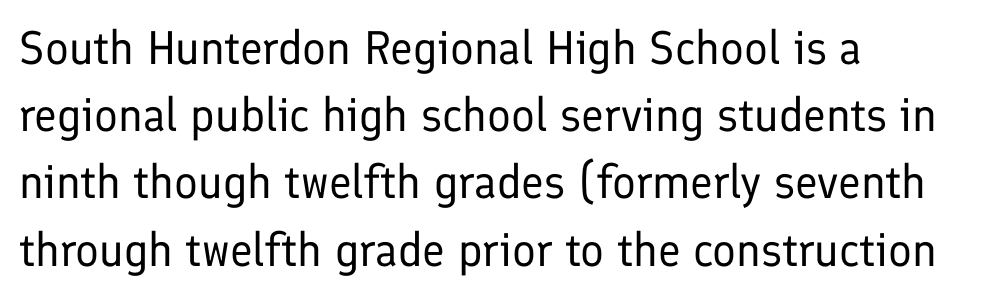
{"serif": "no", "italic": "no", "bold": "no", "weight": "regular", "width": "normal", "stroke_contrast": "low", "x_height": "medium", "monospaced": "no", "underline": "no", "align": "left", "line_spacing": "normal", "line_spacing_ratio": 1.43, "letter_spacing": "normal", "letter_spacing_em": 0.0, "glyph_px": 47}
